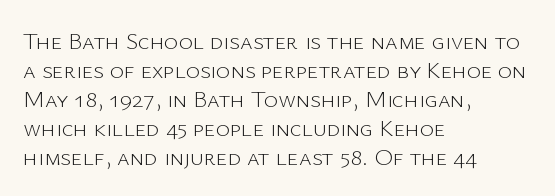
{"italic": "no", "bold": "no", "underline": "no", "align": "left", "line_spacing_ratio": 1.21, "letter_spacing": "normal", "letter_spacing_em": 0.0, "glyph_px": 24}
